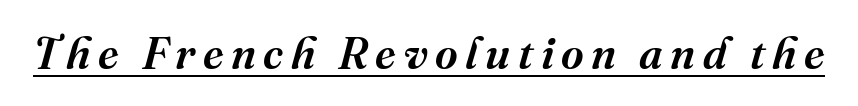
Q: Is the text italic (slanted)? A: Yes, it leans right by about 16 degrees.
Q: Is the typeface a serif or a sans-serif typeface? A: Serif.
Q: Is the text underlined? A: Yes.
Q: Width (condensed, normal, or wide)? A: Normal.
Q: Stroke contrast? A: Medium.
Q: x-height? A: Medium.
Q: Monospaced? A: No.
